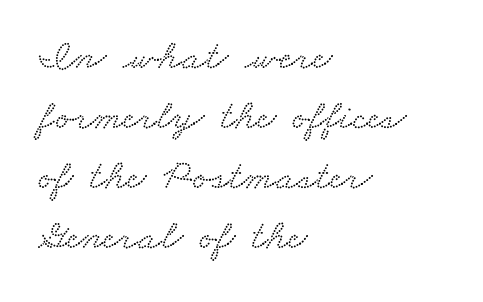
The block of text has a typical density, with ordinary space between rows. Looks like regular typesetting: each glyph gets only the width it needs. Observe the serifs anchoring each vertical stroke in this sample. What stands out about the letter spacing? Nothing — it is the standard amount. In CSS terms this would be text-align: left.
